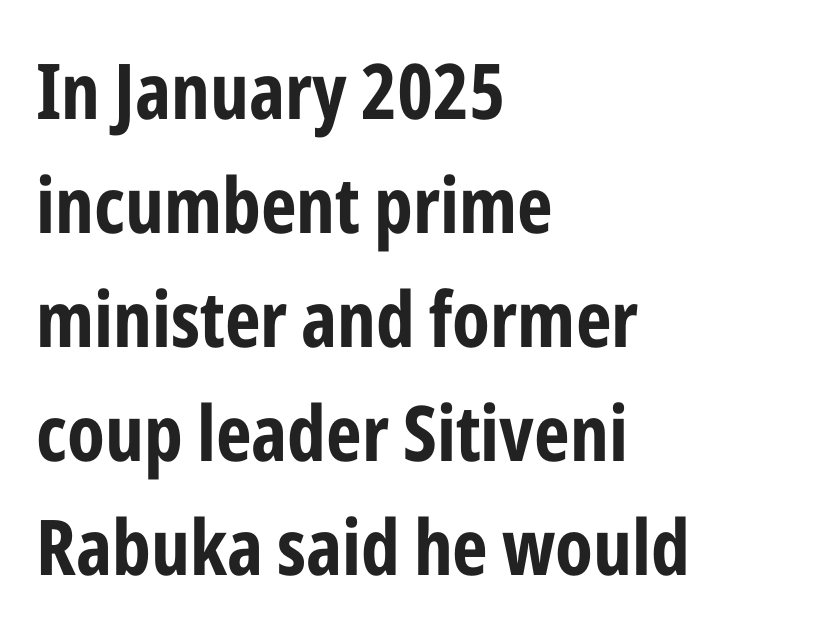
{"serif": "no", "italic": "no", "bold": "yes", "weight": "bold", "width": "condensed", "stroke_contrast": "low", "x_height": "medium", "monospaced": "no", "underline": "no", "align": "left", "line_spacing": "normal", "line_spacing_ratio": 1.48, "letter_spacing": "normal", "letter_spacing_em": 0.0, "glyph_px": 77}
